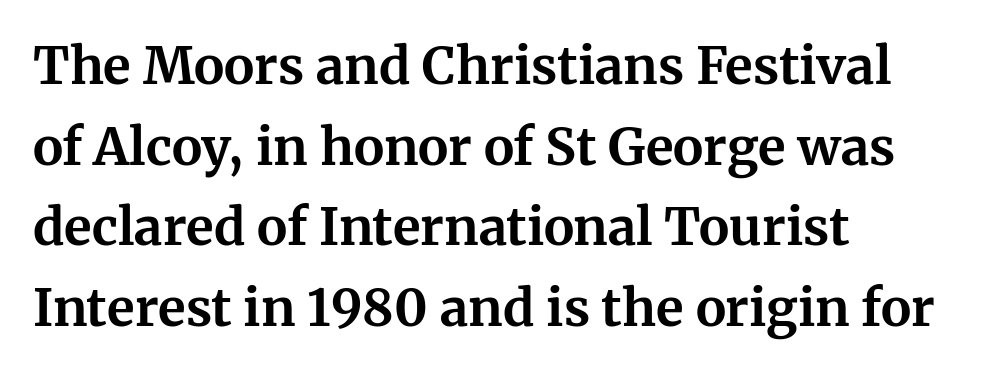
Q: Is the text bold? A: Yes.
Q: Is the text italic (slanted)? A: No, it is upright.
Q: Is the typeface a serif or a sans-serif typeface? A: Serif.
Q: Is the text underlined? A: No.
Q: How is the paragraph aligned? A: Left-aligned.
Q: Is the spacing between letters normal or unusually wide? A: Normal.
Q: Is the spacing between lines tight, normal or loose? A: Normal.
Q: Width (condensed, normal, or wide)? A: Normal.
Q: Stroke contrast? A: Medium.
Q: x-height? A: Medium.
Q: Monospaced? A: No.
